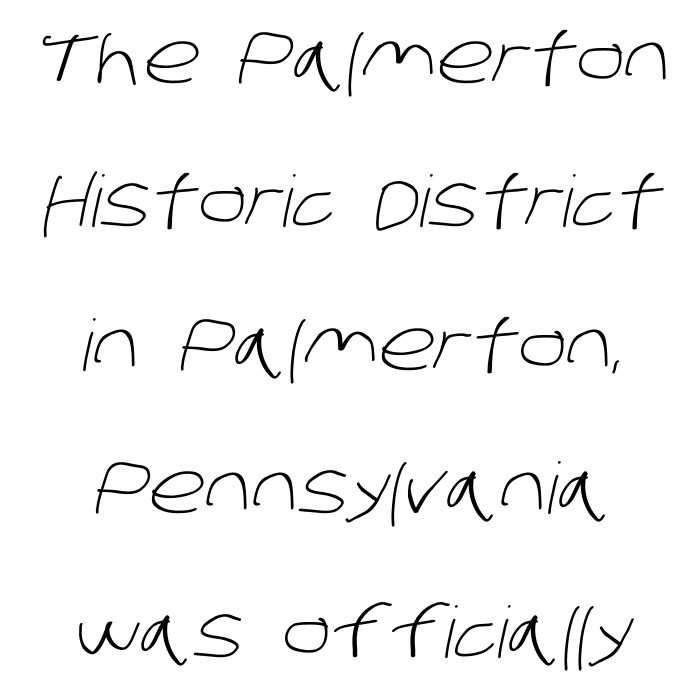
I'd call this a sans setting — the letters go barefoot. This rendering leaves character spacing at its baseline value. Each line is balanced around a shared central axis. Note the varied advance widths — an 'i' is clearly narrower than an 'm'. A bare baseline throughout the passage. Rows of type keep a wide berth in the vertical direction.
